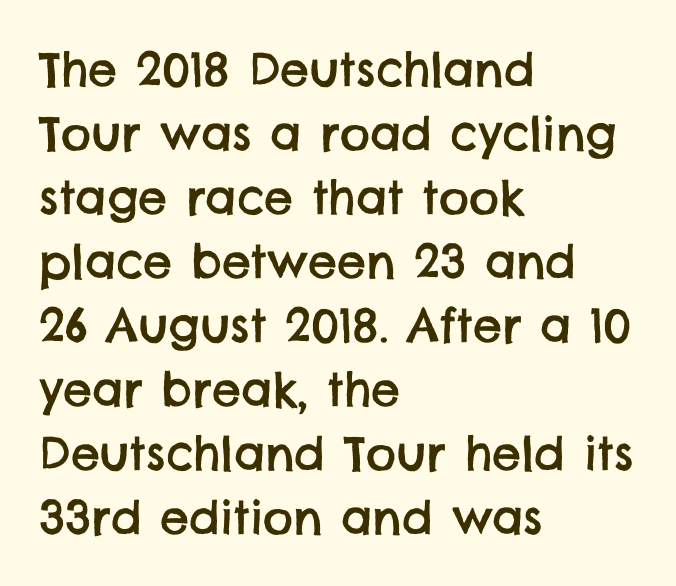
The image shows 46 px sans-serif type; set left-aligned, normal line spacing (1.39x), normal letter spacing, not underlined; low stroke contrast and a large x-height.
